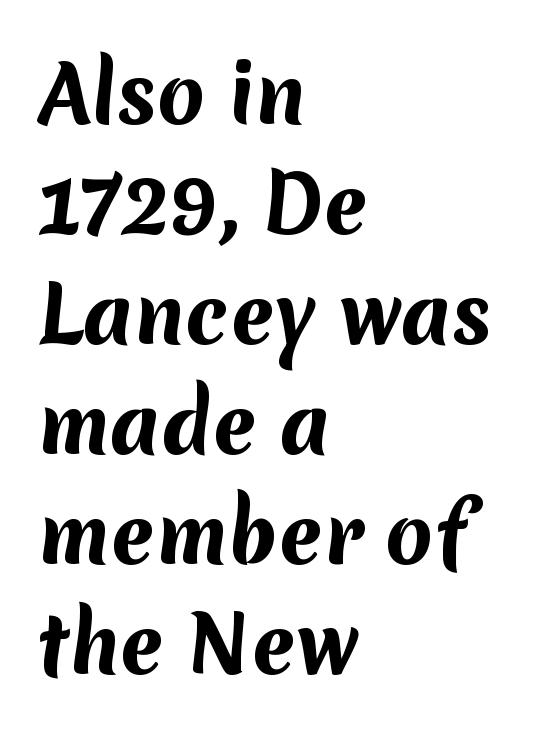
{"serif": "no", "bold": "yes", "weight": "bold", "width": "normal", "stroke_contrast": "medium", "x_height": "medium", "monospaced": "no", "underline": "no", "align": "left", "line_spacing": "normal", "line_spacing_ratio": 1.41, "letter_spacing": "normal", "letter_spacing_em": 0.0, "glyph_px": 78}
